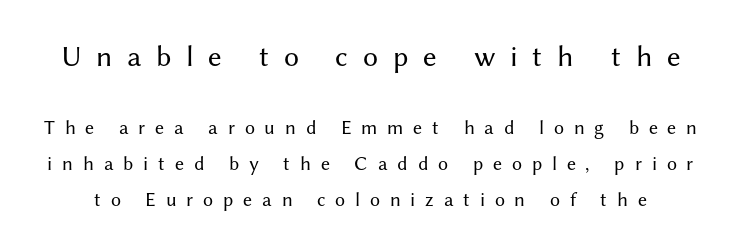
Q: Is the text bold? A: No.
Q: Is the text italic (slanted)? A: No, it is upright.
Q: Is the typeface a serif or a sans-serif typeface? A: Sans-serif.
Q: Is the text underlined? A: No.
Q: Is the spacing between letters normal or unusually wide? A: Unusually wide.
Q: Which block of text is set in a larger size, the first (top) or the second (bottom)? A: The first (top) one.
Q: Width (condensed, normal, or wide)? A: Normal.
Q: Stroke contrast? A: Medium.
Q: x-height? A: Medium.
Q: Monospaced? A: No.
